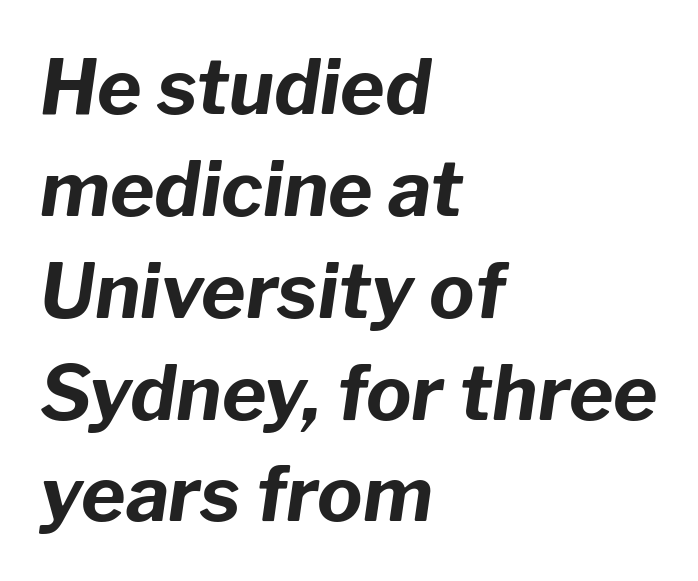
The image shows 76 px bold type, italic (leaning right); set left-aligned, normal line spacing (1.34x), normal letter spacing, not underlined; low stroke contrast and a medium x-height.
